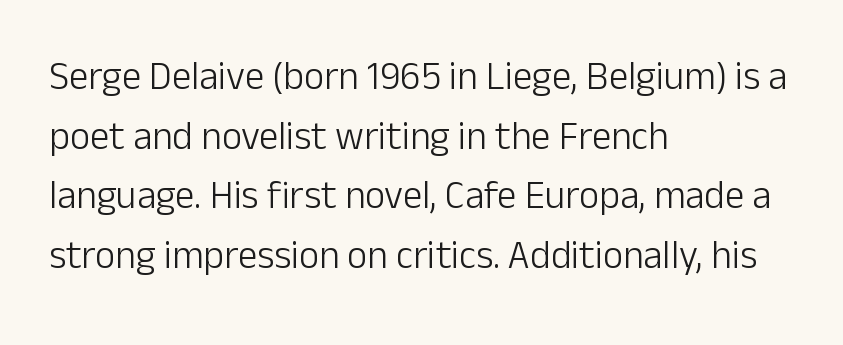
A normal amount of white space separates one row of letters from the next. Vertical strokes here are truly vertical. Plain, unruled lines of type. Check where the strokes stop: nothing finishes them off — pure sans.
